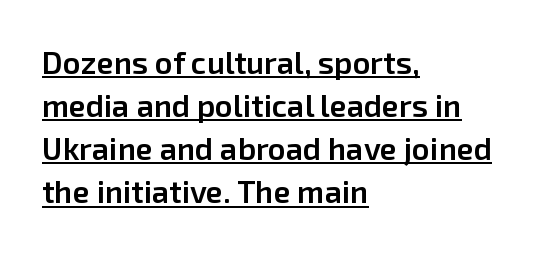
The image shows 31 px semibold sans-serif type, upright; set left-aligned, normal line spacing (1.39x), normal letter spacing, underlined; low stroke contrast and a medium x-height.
